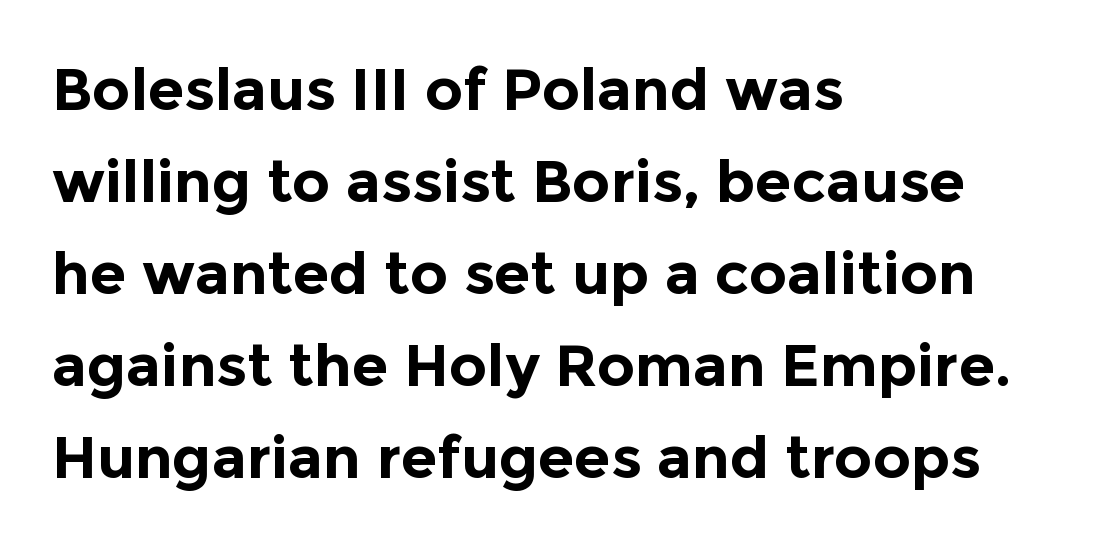
The image shows 59 px bold sans-serif type, upright; set left-aligned, normal line spacing (1.56x), normal letter spacing, not underlined; a medium x-height.
